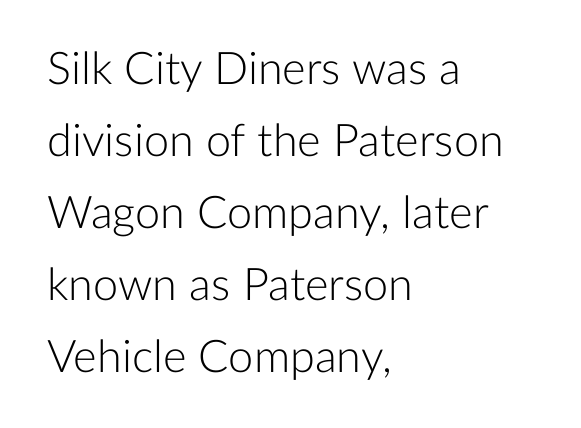
The image shows 45 px light sans-serif type, upright; set left-aligned, normal line spacing (1.6x), normal letter spacing, not underlined; low stroke contrast and a medium x-height.
